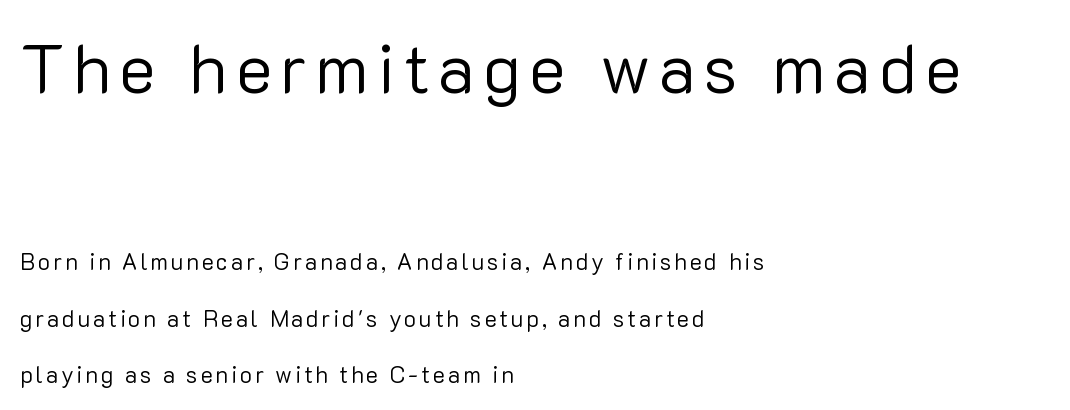
{"serif": "no", "italic": "no", "bold": "no", "weight": "regular", "width": "normal", "stroke_contrast": "low", "x_height": "medium", "monospaced": "no", "underline": "no", "align": "left", "line_spacing": "loose", "line_spacing_ratio": 2.46, "larger_block": "first", "size_ratio": 3.0, "glyph_px": 69}
